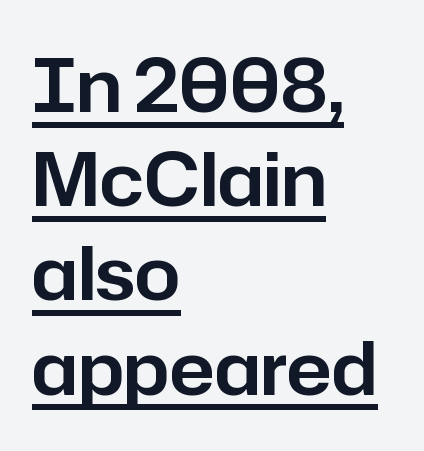
{"serif": "no", "italic": "no", "width": "normal", "stroke_contrast": "low", "x_height": "medium", "monospaced": "no", "underline": "yes", "align": "left", "line_spacing": "normal", "line_spacing_ratio": 1.29, "letter_spacing": "normal", "letter_spacing_em": 0.0, "glyph_px": 73}
